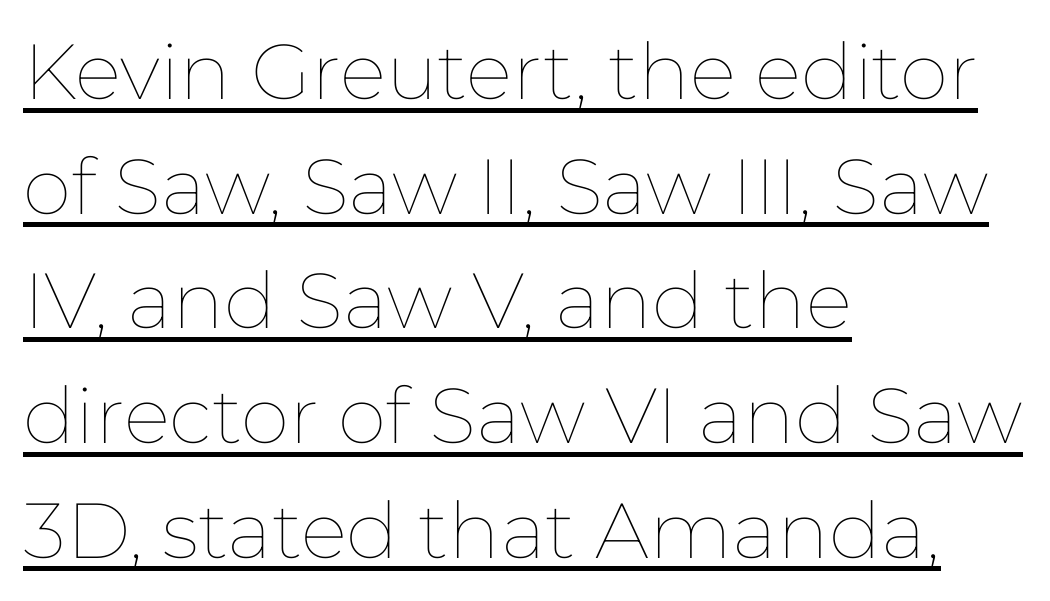
Q: Is the text bold? A: No.
Q: Is the text italic (slanted)? A: No, it is upright.
Q: Is the text underlined? A: Yes.
Q: How is the paragraph aligned? A: Left-aligned.
Q: Is the spacing between letters normal or unusually wide? A: Normal.
Q: Is the spacing between lines tight, normal or loose? A: Normal.
Q: Width (condensed, normal, or wide)? A: Normal.
Q: Stroke contrast? A: Low.
Q: x-height? A: Medium.
Q: Monospaced? A: No.
